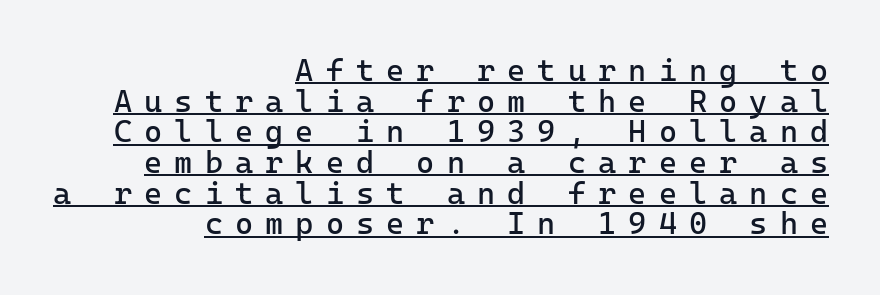
{"serif": "no", "italic": "no", "bold": "no", "weight": "regular", "width": "normal", "stroke_contrast": "low", "x_height": "medium", "monospaced": "yes", "underline": "yes", "align": "right", "line_spacing": "tight", "line_spacing_ratio": 0.99, "letter_spacing": "wide", "letter_spacing_em": 0.39, "glyph_px": 31}
